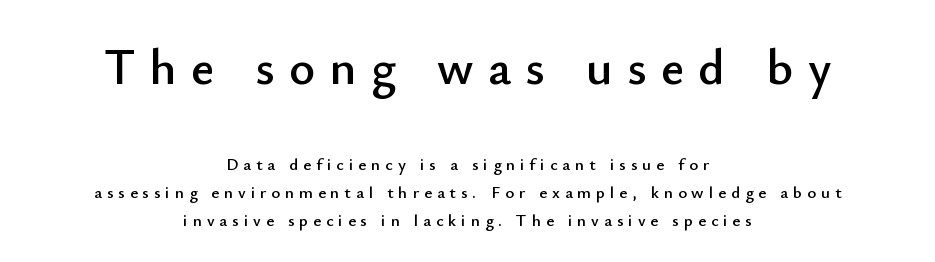
A sans-serif font was chosen for this passage. Type size steps down from the first block to the second. Display-style spreading of the glyphs; the letterfit is very open. The space between consecutive lines is moderate.
